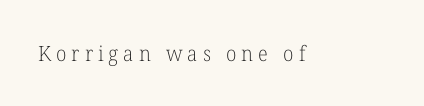
{"italic": "no", "bold": "no", "underline": "no", "letter_spacing": "wide", "letter_spacing_em": 0.24, "glyph_px": 21}
